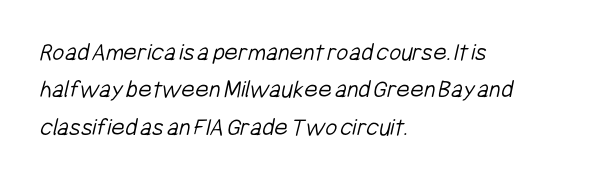
{"bold": "no", "underline": "no", "align": "left", "line_spacing": "normal", "line_spacing_ratio": 1.44, "letter_spacing": "normal", "letter_spacing_em": 0.0, "glyph_px": 26}
